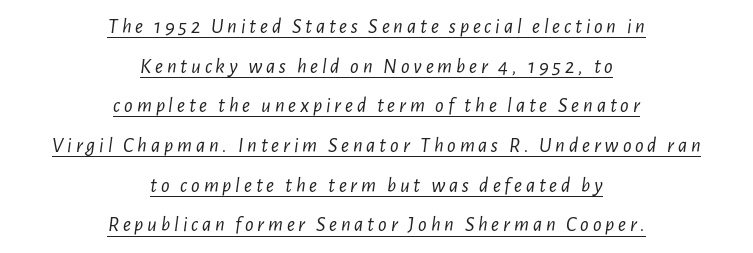
{"italic": "yes", "lean": "right", "slant_degrees": 7, "bold": "no", "underline": "yes", "align": "center", "line_spacing_ratio": 1.89, "glyph_px": 21}
